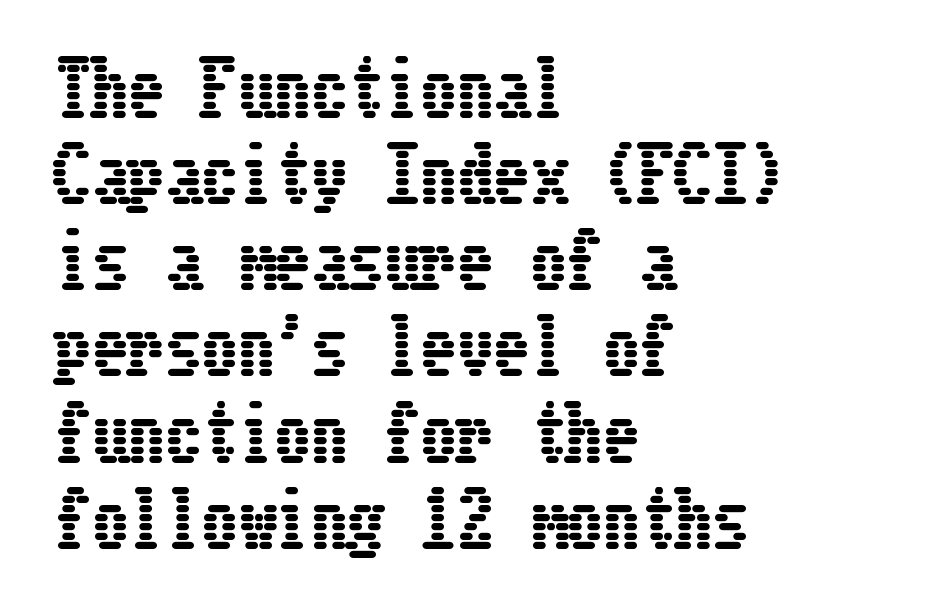
Q: Is the text italic (slanted)? A: No, it is upright.
Q: Is the text underlined? A: No.
Q: How is the paragraph aligned? A: Left-aligned.
Q: Is the spacing between letters normal or unusually wide? A: Normal.
Q: Width (condensed, normal, or wide)? A: Condensed.
Q: Stroke contrast? A: Low.
Q: x-height? A: Medium.
